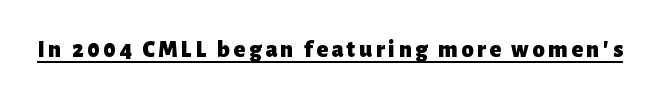
Q: Is the text bold? A: Yes.
Q: Is the text italic (slanted)? A: No, it is upright.
Q: Is the text underlined? A: Yes.
